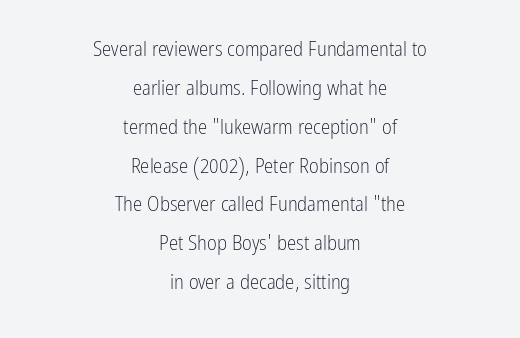
Q: Is the text bold? A: No.
Q: Is the text italic (slanted)? A: No, it is upright.
Q: Is the text underlined? A: No.
Q: How is the paragraph aligned? A: Centered.
Q: Is the spacing between letters normal or unusually wide? A: Normal.
